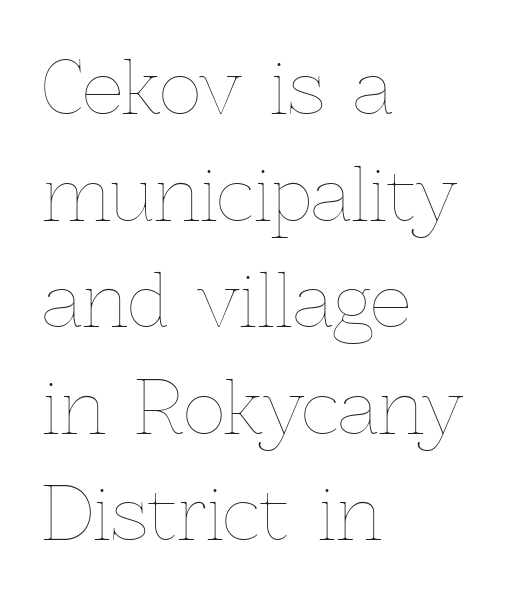
Q: Is the text bold? A: No.
Q: Is the text italic (slanted)? A: No, it is upright.
Q: Is the text underlined? A: No.
Q: How is the paragraph aligned? A: Left-aligned.
Q: Is the spacing between letters normal or unusually wide? A: Normal.
Q: Is the spacing between lines tight, normal or loose? A: Normal.
Q: Width (condensed, normal, or wide)? A: Normal.
Q: x-height? A: Medium.
Q: Monospaced? A: No.
